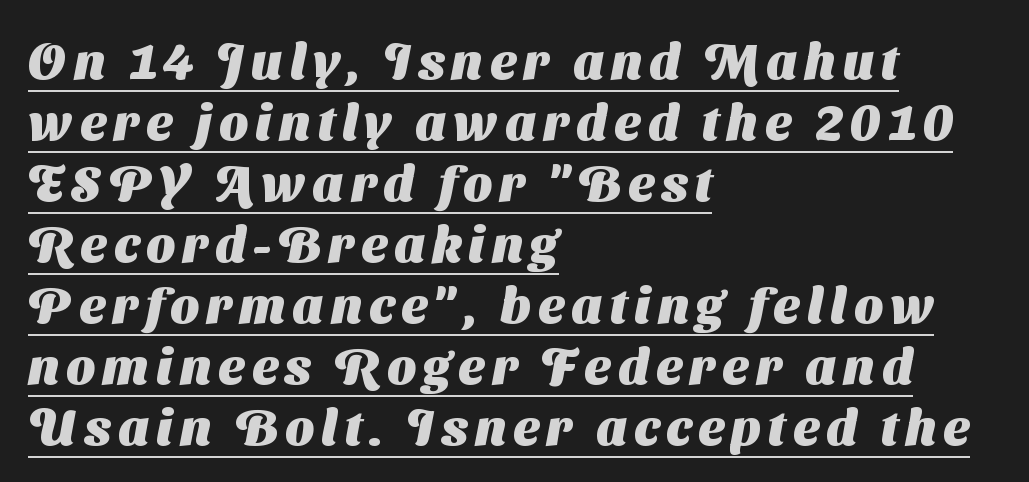
Q: Is the text bold? A: Yes.
Q: Is the typeface a serif or a sans-serif typeface? A: Sans-serif.
Q: Is the text underlined? A: Yes.
Q: How is the paragraph aligned? A: Left-aligned.
Q: Width (condensed, normal, or wide)? A: Normal.
Q: Stroke contrast? A: Medium.
Q: x-height? A: Medium.
Q: Monospaced? A: No.
